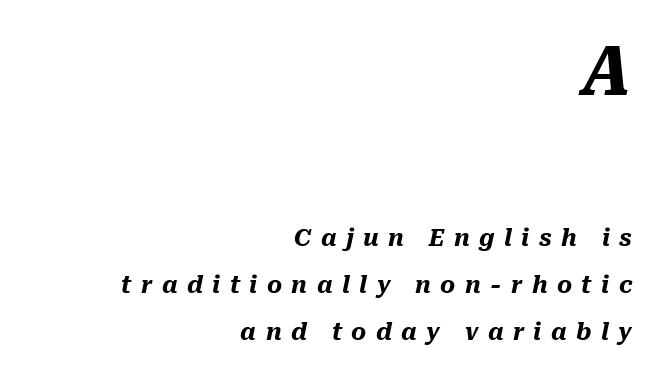
Q: Is the text bold? A: Yes.
Q: Is the text italic (slanted)? A: Yes, it leans right by about 10 degrees.
Q: Is the text underlined? A: No.
Q: How is the paragraph aligned? A: Right-aligned.
Q: Is the spacing between letters normal or unusually wide? A: Unusually wide.
Q: Is the spacing between lines tight, normal or loose? A: Loose.
Q: Which block of text is set in a larger size, the first (top) or the second (bottom)? A: The first (top) one.
Q: Width (condensed, normal, or wide)? A: Normal.
Q: Stroke contrast? A: Medium.
Q: x-height? A: Medium.
Q: Monospaced? A: No.
